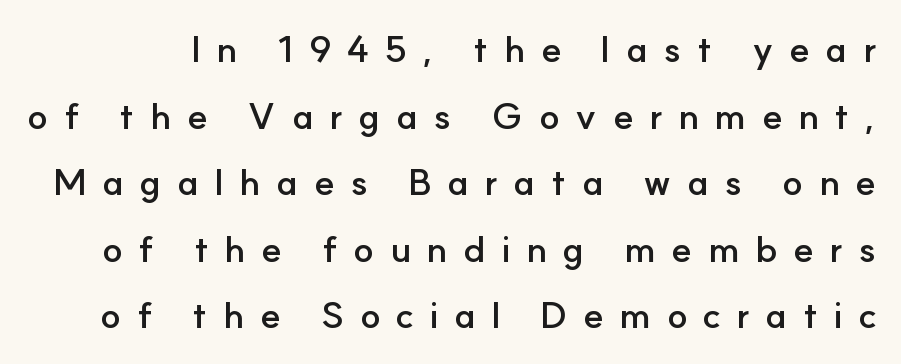
Q: Is the text bold? A: Yes.
Q: Is the text italic (slanted)? A: No, it is upright.
Q: Is the typeface a serif or a sans-serif typeface? A: Sans-serif.
Q: Is the text underlined? A: No.
Q: Is the spacing between letters normal or unusually wide? A: Unusually wide.
Q: Width (condensed, normal, or wide)? A: Normal.
Q: Stroke contrast? A: Low.
Q: x-height? A: Small.
Q: Monospaced? A: No.
